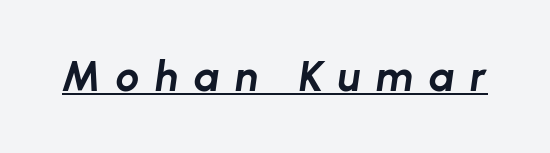
The image shows 42 px bold type, italic (leaning right); set unusually wide letter spacing (+0.36 em), underlined; low stroke contrast and a medium x-height.
